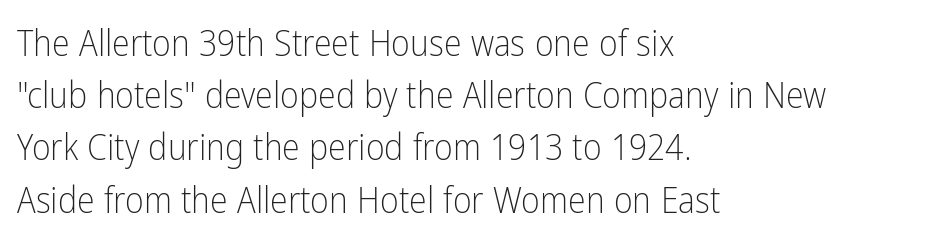
The image shows 36 px light, condensed sans-serif type, upright; set left-aligned, normal line spacing (1.45x), normal letter spacing, not underlined; low stroke contrast and a medium x-height.
